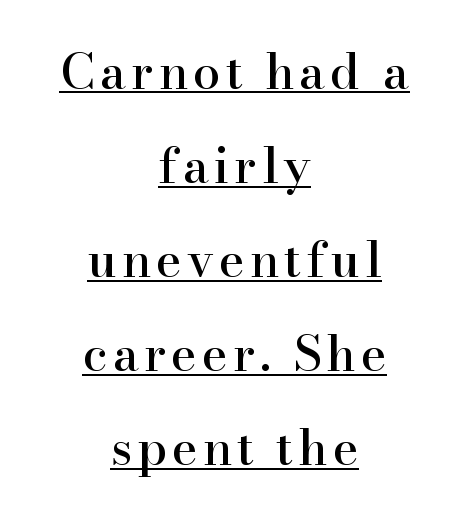
Typographically, this falls in the serif category. Spacing verdict: proportional, widths tailored to each character. The setting favours the middle, as headings and verse often do. Does the leading feel generous? Absolutely, it's lavish.
